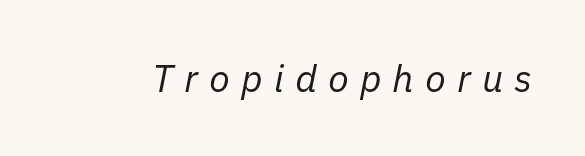
The image shows 38 px regular-weight type, italic (leaning right); set unusually wide letter spacing (+0.29 em), not underlined; low stroke contrast and a medium x-height.
